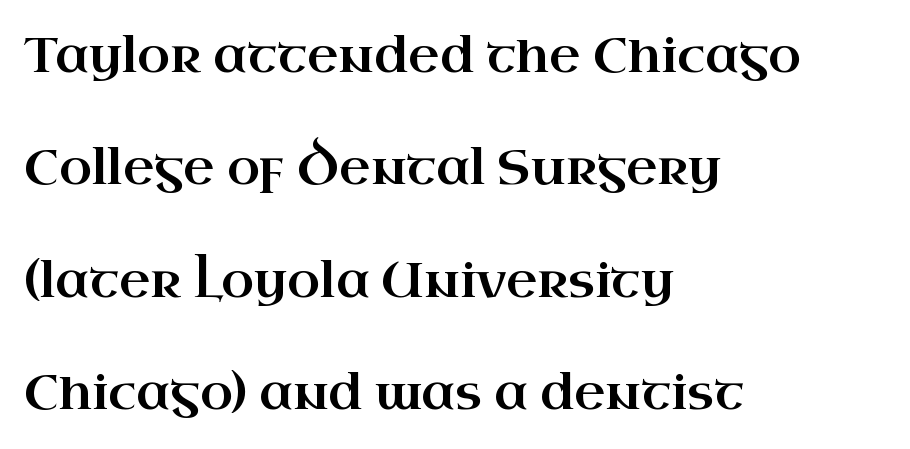
The image shows 48 px wide serif type, upright; set left-aligned, loose line spacing (2.34x), normal letter spacing, not underlined; high stroke contrast and a small x-height.
